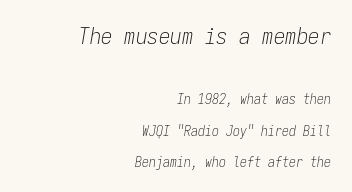
{"italic": "yes", "lean": "right", "slant_degrees": 9, "bold": "no", "underline": "no", "align": "right", "line_spacing": "loose", "line_spacing_ratio": 2.22, "letter_spacing": "normal", "letter_spacing_em": 0.0, "larger_block": "first", "size_ratio": 1.64, "glyph_px": 23}
